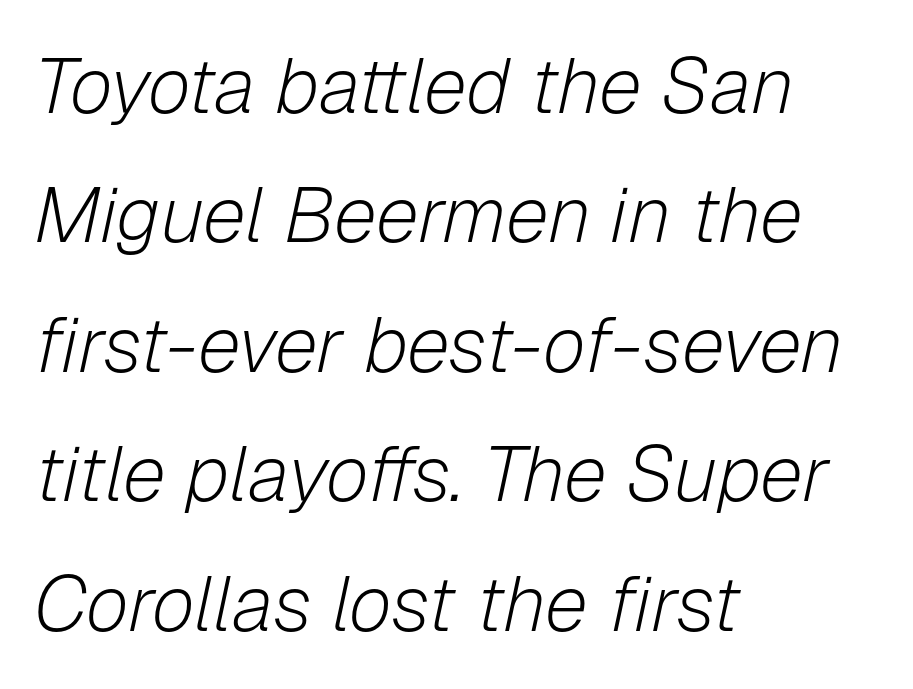
Q: Is the text bold? A: No.
Q: Is the text italic (slanted)? A: Yes, it leans right by about 12 degrees.
Q: Is the text underlined? A: No.
Q: How is the paragraph aligned? A: Left-aligned.
Q: Is the spacing between letters normal or unusually wide? A: Normal.
Q: Is the spacing between lines tight, normal or loose? A: Normal.
Q: Width (condensed, normal, or wide)? A: Normal.
Q: Stroke contrast? A: Low.
Q: x-height? A: Medium.
Q: Monospaced? A: No.
